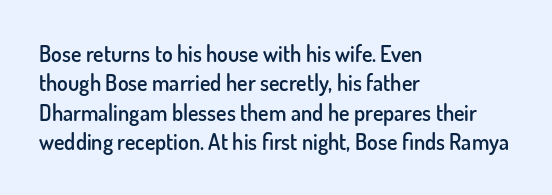
The image shows 22 px text type, upright; set left-aligned, normal line spacing (1.33x), normal letter spacing, not underlined.
